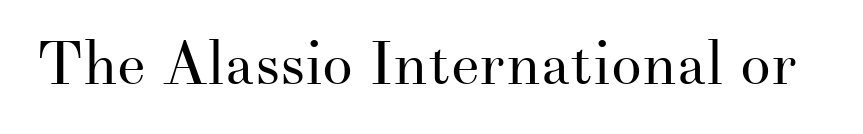
A bare baseline throughout the passage. Note the varied advance widths — an 'i' is clearly narrower than an 'm'. Words appear dense and cohesive because spacing is normal. A typesetter would mark this as roman, not italic.
